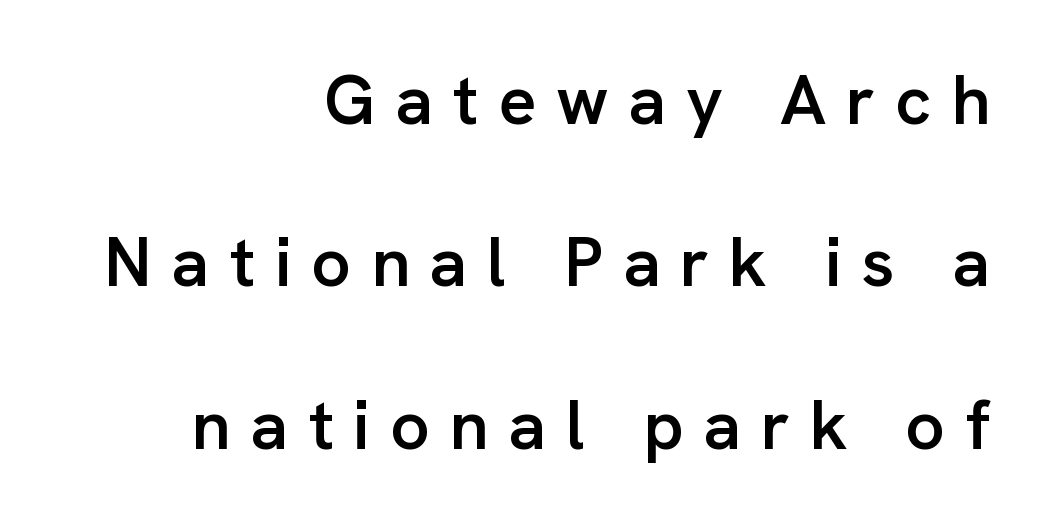
Q: Is the text bold? A: Semi-bold.
Q: Is the text italic (slanted)? A: No, it is upright.
Q: Is the typeface a serif or a sans-serif typeface? A: Sans-serif.
Q: Is the text underlined? A: No.
Q: How is the paragraph aligned? A: Right-aligned.
Q: Is the spacing between letters normal or unusually wide? A: Unusually wide.
Q: Is the spacing between lines tight, normal or loose? A: Loose.
Q: Width (condensed, normal, or wide)? A: Normal.
Q: Stroke contrast? A: Low.
Q: x-height? A: Medium.
Q: Monospaced? A: No.
